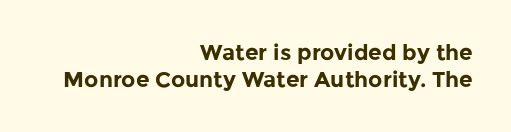
Q: Is the text bold? A: Yes.
Q: Is the text italic (slanted)? A: No, it is upright.
Q: Is the text underlined? A: No.
Q: How is the paragraph aligned? A: Right-aligned.
Q: Is the spacing between letters normal or unusually wide? A: Normal.
Q: Is the spacing between lines tight, normal or loose? A: Normal.
